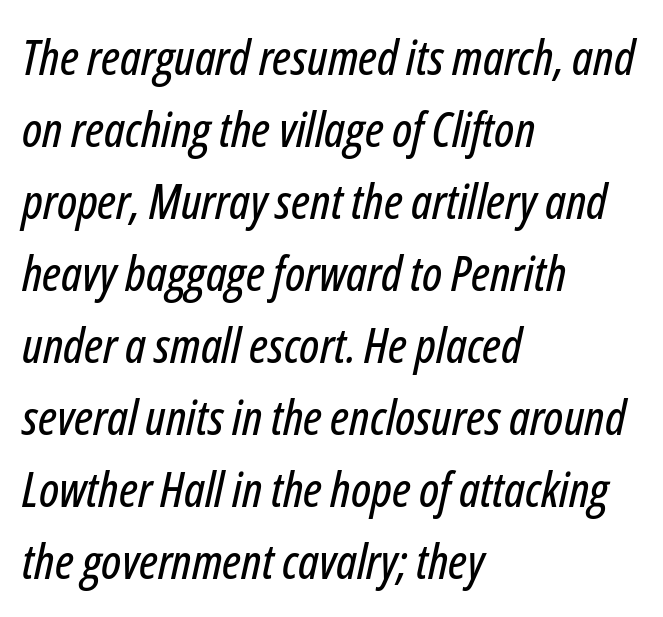
The image shows 49 px condensed type, italic (leaning right); set left-aligned, normal line spacing (1.47x), normal letter spacing, not underlined; low stroke contrast and a medium x-height.
